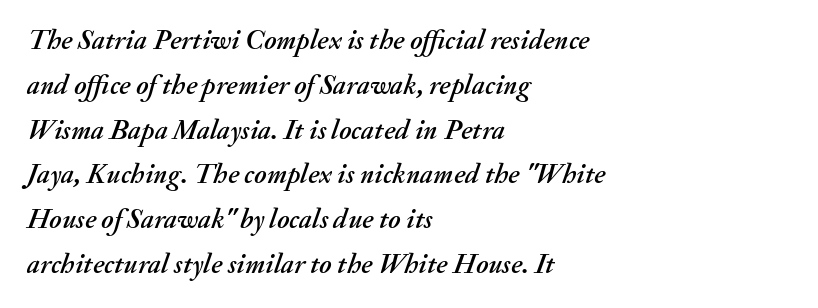
{"italic": "yes", "lean": "right", "slant_degrees": 20, "width": "normal", "stroke_contrast": "medium", "x_height": "small", "monospaced": "no", "underline": "no", "align": "left", "line_spacing": "normal", "line_spacing_ratio": 1.6, "letter_spacing": "normal", "letter_spacing_em": 0.0, "glyph_px": 28}
